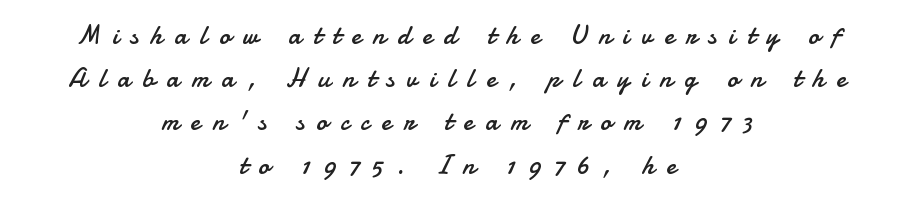
Q: Is the text bold? A: No.
Q: Is the text italic (slanted)? A: Yes.
Q: Is the text underlined? A: No.
Q: How is the paragraph aligned? A: Centered.
Q: Is the spacing between letters normal or unusually wide? A: Unusually wide.
Q: Is the spacing between lines tight, normal or loose? A: Normal.
